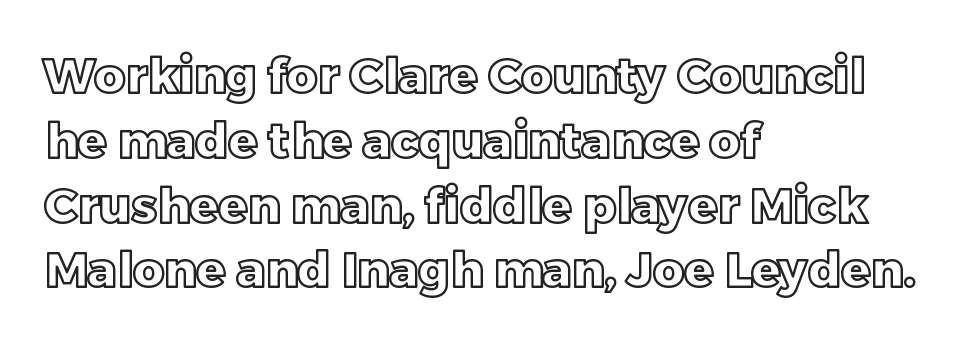
Q: Is the text italic (slanted)? A: No, it is upright.
Q: Is the text underlined? A: No.
Q: How is the paragraph aligned? A: Left-aligned.
Q: Is the spacing between letters normal or unusually wide? A: Normal.
Q: Is the spacing between lines tight, normal or loose? A: Normal.
Q: Width (condensed, normal, or wide)? A: Normal.
Q: x-height? A: Large.
Q: Monospaced? A: No.
